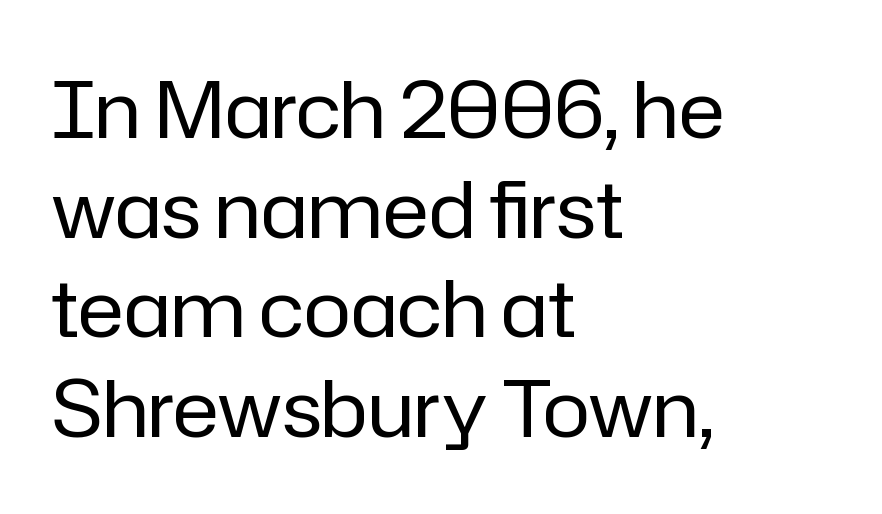
{"serif": "no", "italic": "no", "bold": "no", "weight": "regular", "width": "normal", "stroke_contrast": "low", "x_height": "medium", "monospaced": "no", "underline": "no", "align": "left", "line_spacing": "normal", "line_spacing_ratio": 1.26, "letter_spacing": "normal", "letter_spacing_em": 0.0, "glyph_px": 79}
